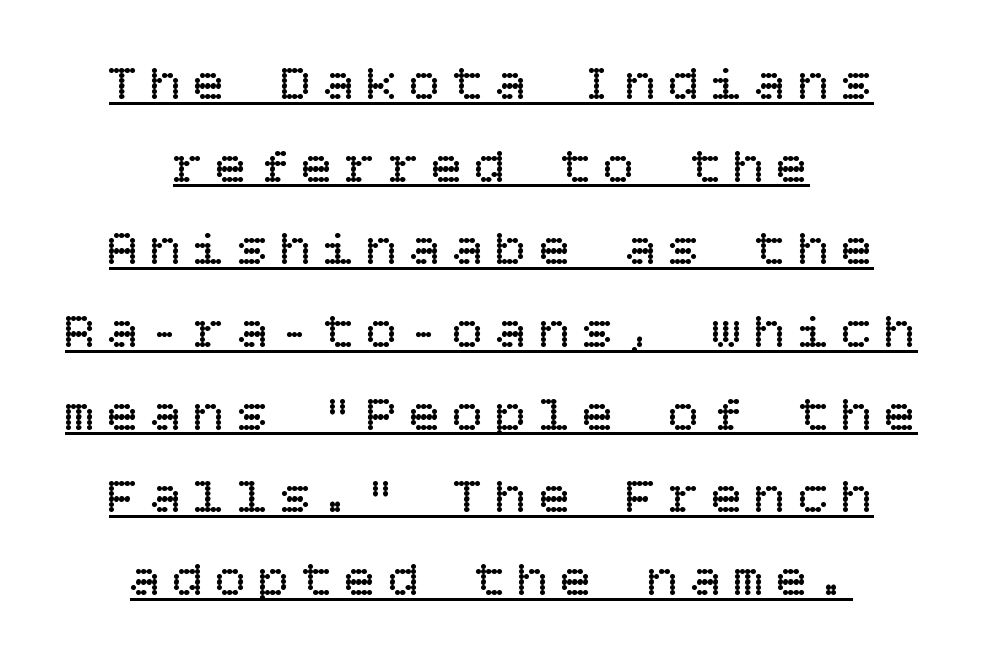
{"italic": "no", "bold": "no", "weight": "regular", "width": "normal", "stroke_contrast": "low", "x_height": "large", "underline": "yes", "align": "center", "line_spacing": "normal", "line_spacing_ratio": 1.59, "letter_spacing": "wide", "letter_spacing_em": 0.23, "glyph_px": 52}
